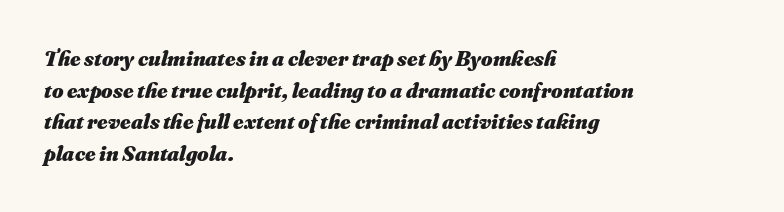
Q: Is the text bold? A: Yes.
Q: Is the text italic (slanted)? A: Yes, it leans right by about 16 degrees.
Q: Is the text underlined? A: No.
Q: How is the paragraph aligned? A: Left-aligned.
Q: Is the spacing between letters normal or unusually wide? A: Normal.
Q: Is the spacing between lines tight, normal or loose? A: Normal.
